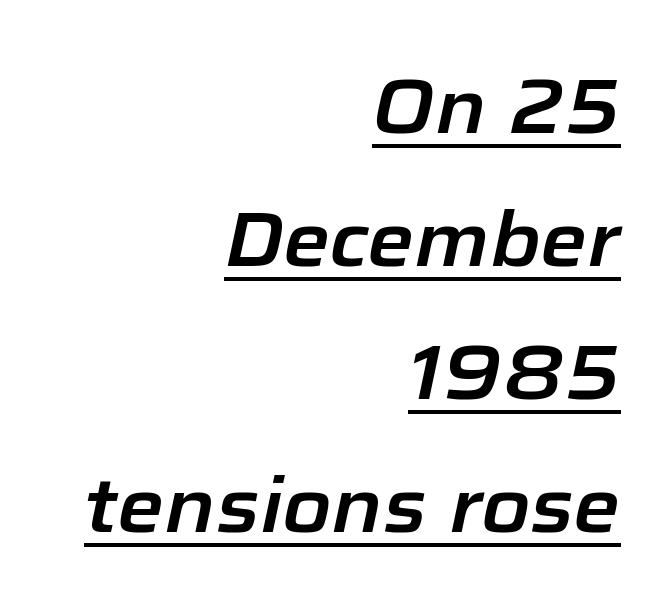
Looks like regular typesetting: each glyph gets only the width it needs. All the whitespace from short lines collects on the left. These characters rest on top of a visible drawn line. Short note: letters normally spaced.
